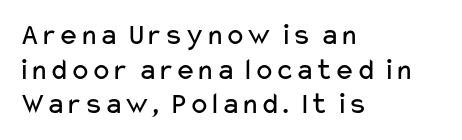
The image shows 31 px regular-weight, wide sans-serif type, upright; set left-aligned, tight line spacing (1.12x), normal letter spacing, not underlined; low stroke contrast and a medium x-height.
